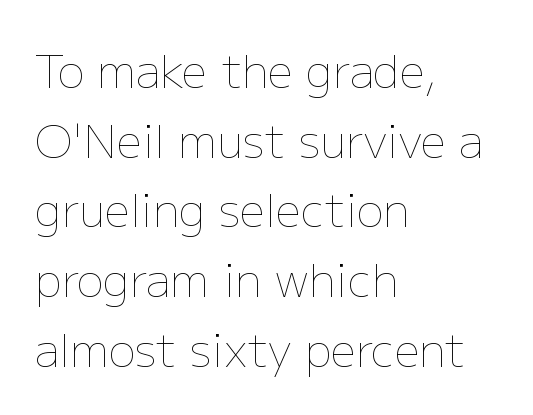
{"italic": "no", "bold": "no", "weight": "thin", "width": "normal", "stroke_contrast": "low", "x_height": "medium", "monospaced": "no", "underline": "no", "align": "left", "line_spacing": "normal", "line_spacing_ratio": 1.55, "letter_spacing": "normal", "letter_spacing_em": 0.0, "glyph_px": 45}
